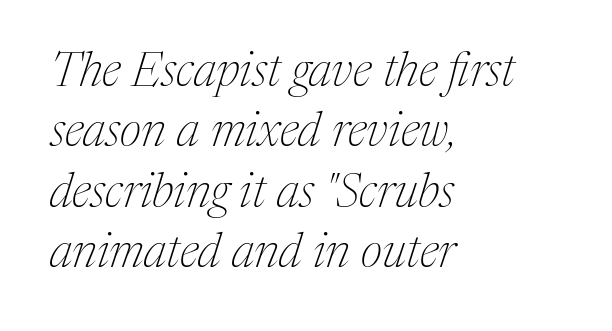
Q: Is the text bold? A: No.
Q: Is the text italic (slanted)? A: Yes, it leans right by about 17 degrees.
Q: Is the typeface a serif or a sans-serif typeface? A: Serif.
Q: Is the text underlined? A: No.
Q: How is the paragraph aligned? A: Left-aligned.
Q: Is the spacing between letters normal or unusually wide? A: Normal.
Q: Is the spacing between lines tight, normal or loose? A: Normal.
Q: Width (condensed, normal, or wide)? A: Normal.
Q: Stroke contrast? A: Medium.
Q: x-height? A: Medium.
Q: Monospaced? A: No.
